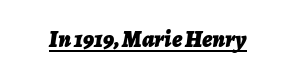
Observe the lean: these are italic letterforms. The glyphs are accompanied by a horizontal stroke just below them. This rendering leaves character spacing at its baseline value. Every letter is thick-stroked: bold, no question.
